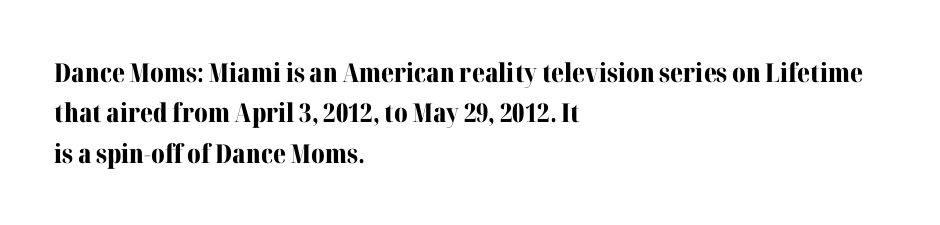
A classic flush-left, rag-right setting is used for this passage. Rows of type keep a routine distance in the vertical direction. Descenders are the only things crossing below the line. The strokes are fattened all the way to bold. Tracking value appears to be zero — textbook default spacing.
